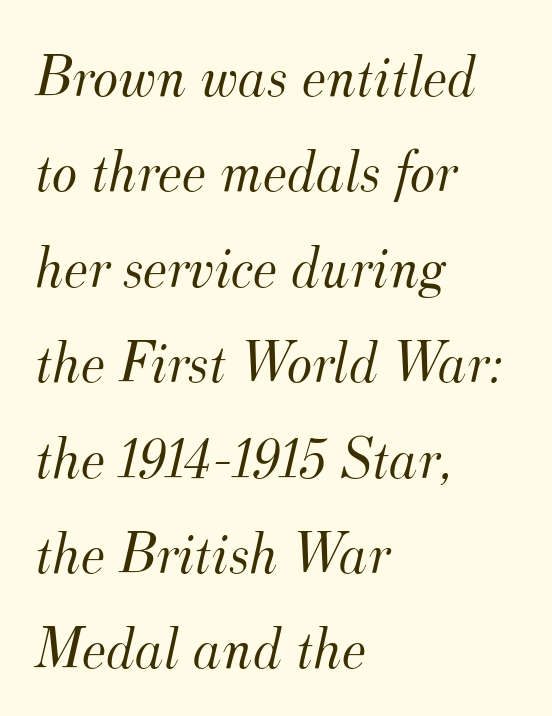
Each line starts at the same left margin while the right side varies. How would I describe the line gaps? Plain and ordinary. Is the stroke heavy? The answer is a plain regular-or-lighter. Tall strokes in this sample are angled rather than plumb.
